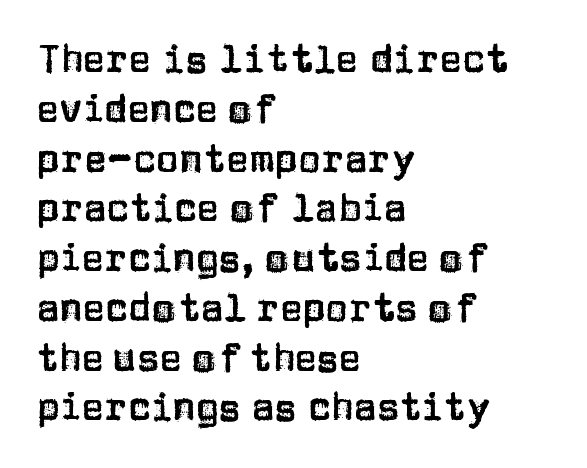
Q: Is the text italic (slanted)? A: No, it is upright.
Q: Is the typeface a serif or a sans-serif typeface? A: Sans-serif.
Q: Is the text underlined? A: No.
Q: How is the paragraph aligned? A: Left-aligned.
Q: Is the spacing between letters normal or unusually wide? A: Normal.
Q: Is the spacing between lines tight, normal or loose? A: Normal.
Q: Width (condensed, normal, or wide)? A: Normal.
Q: Stroke contrast? A: Low.
Q: x-height? A: Large.
Q: Monospaced? A: No.
